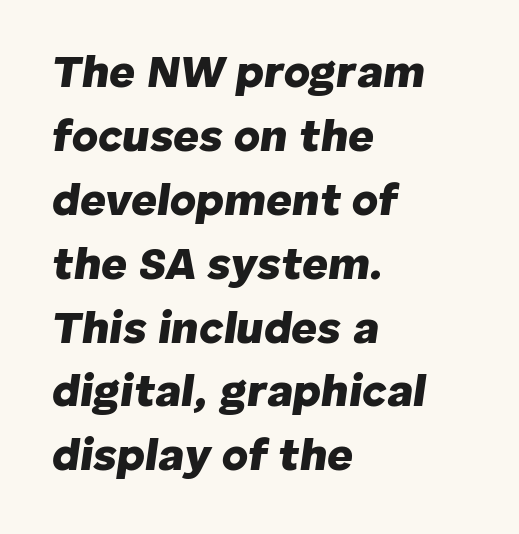
{"italic": "yes", "lean": "right", "slant_degrees": 8, "bold": "yes", "weight": "heavy", "width": "normal", "stroke_contrast": "low", "x_height": "medium", "monospaced": "no", "underline": "no", "align": "left", "line_spacing": "normal", "line_spacing_ratio": 1.42, "letter_spacing": "normal", "letter_spacing_em": 0.0, "glyph_px": 45}
